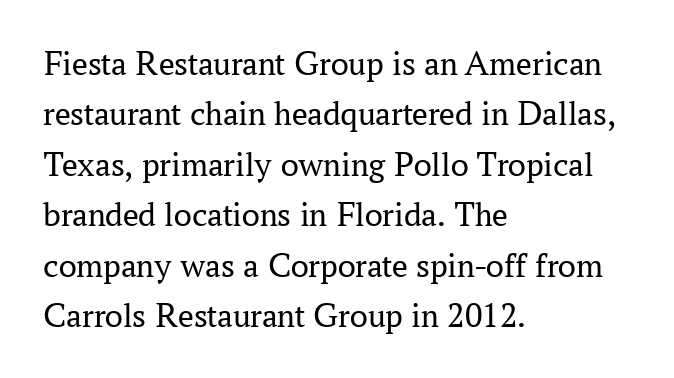
The image shows 35 px regular-weight serif type, upright; set left-aligned, normal line spacing (1.44x), normal letter spacing, not underlined; medium stroke contrast and a medium x-height.
